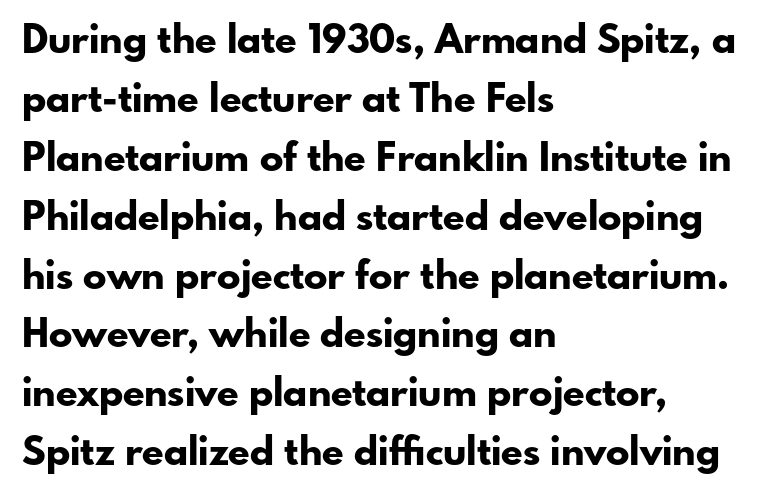
Q: Is the text bold? A: Yes.
Q: Is the text italic (slanted)? A: No, it is upright.
Q: Is the typeface a serif or a sans-serif typeface? A: Sans-serif.
Q: Is the text underlined? A: No.
Q: How is the paragraph aligned? A: Left-aligned.
Q: Is the spacing between letters normal or unusually wide? A: Normal.
Q: Is the spacing between lines tight, normal or loose? A: Normal.
Q: Width (condensed, normal, or wide)? A: Normal.
Q: Stroke contrast? A: Low.
Q: x-height? A: Small.
Q: Monospaced? A: No.
